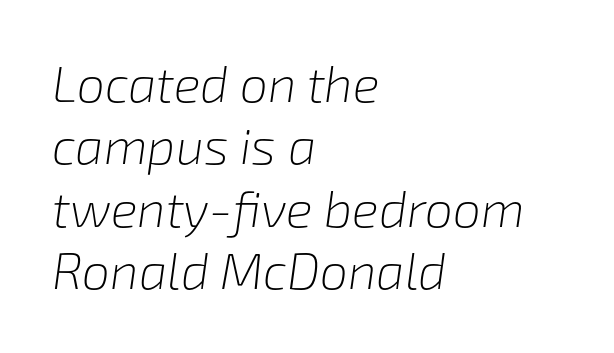
The letters are slanted; this is an italic face. Caption: standard tracking, unaltered. This sample has the flowing, uneven cadence of proportional lettering. Evenly set lines give the paragraph a standard silhouette. Bare-footed words on every line.
